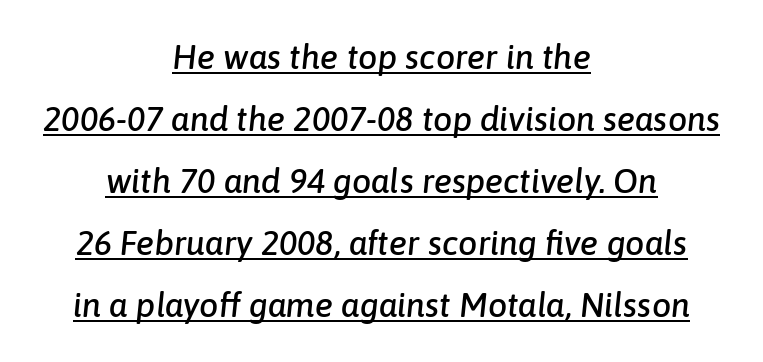
The image shows 34 px text type, italic (leaning right); set centered, line spacing 1.82x, normal letter spacing, underlined; low stroke contrast and a medium x-height.
